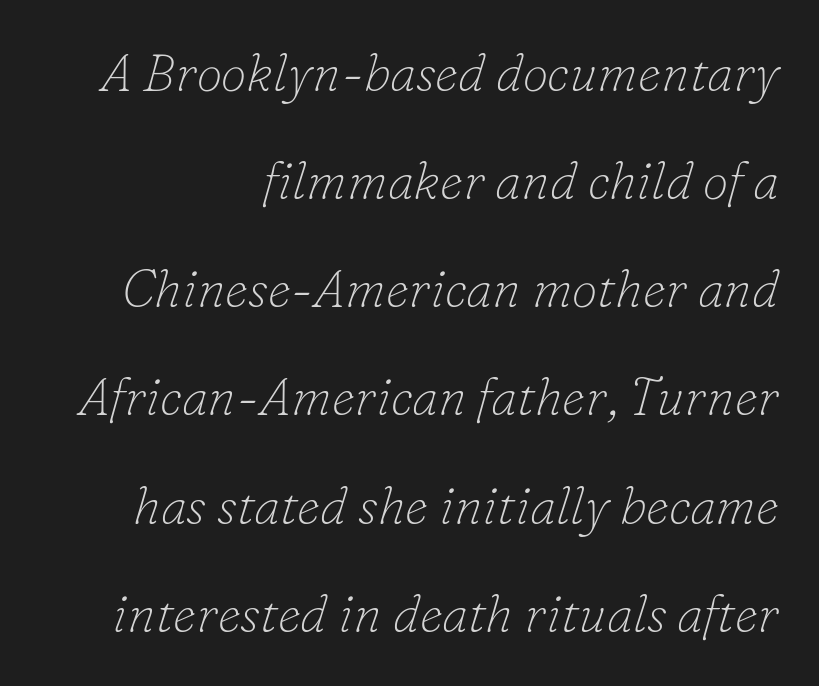
Q: Is the text bold? A: No.
Q: Is the text italic (slanted)? A: Yes, it leans right by about 16 degrees.
Q: Is the typeface a serif or a sans-serif typeface? A: Serif.
Q: Is the text underlined? A: No.
Q: How is the paragraph aligned? A: Right-aligned.
Q: Is the spacing between letters normal or unusually wide? A: Normal.
Q: Is the spacing between lines tight, normal or loose? A: Loose.
Q: Width (condensed, normal, or wide)? A: Normal.
Q: Stroke contrast? A: Low.
Q: x-height? A: Small.
Q: Monospaced? A: No.
